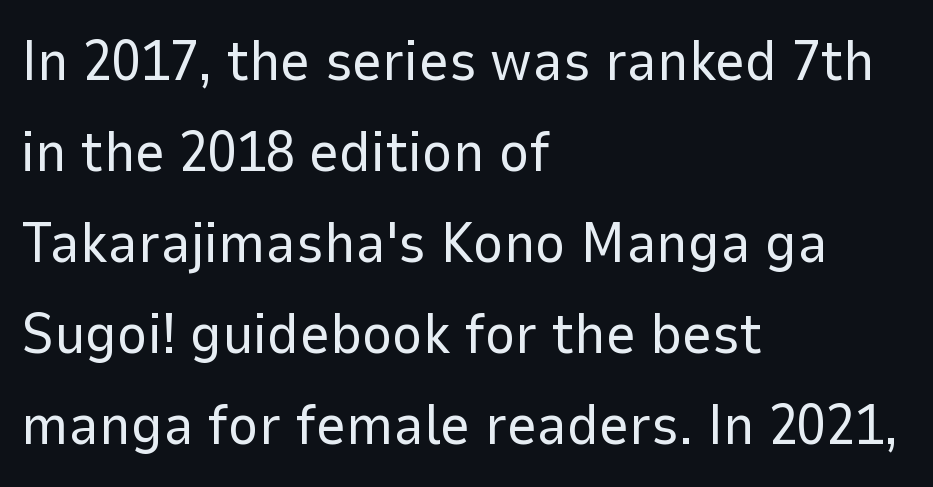
The image shows 58 px regular-weight sans-serif type, upright; set left-aligned, normal line spacing (1.57x), normal letter spacing, not underlined; low stroke contrast and a medium x-height.
